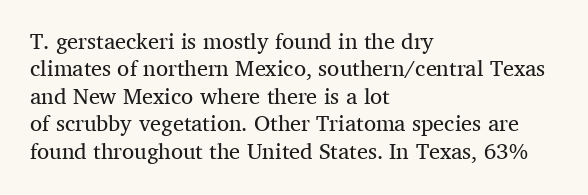
Q: Is the text bold? A: No.
Q: Is the text italic (slanted)? A: No, it is upright.
Q: Is the text underlined? A: No.
Q: How is the paragraph aligned? A: Left-aligned.
Q: Is the spacing between letters normal or unusually wide? A: Normal.
Q: Is the spacing between lines tight, normal or loose? A: Normal.
